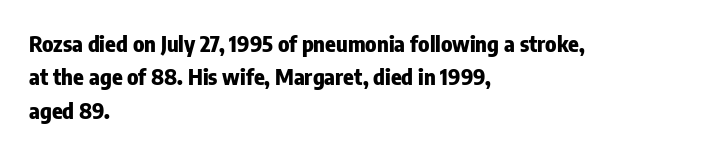
The strip under each line holds only bare page. Between one letter and the next there's only the usual sliver of space. Is there any slant? The stems are plumb. Plenty of ink on the page — the face is bold. Leading matches the norm, producing a regular column.
